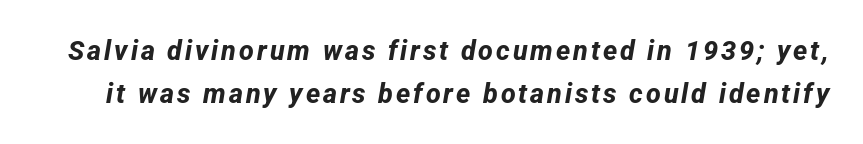
{"bold": "yes", "underline": "no", "line_spacing": "normal", "line_spacing_ratio": 1.59, "glyph_px": 27}
